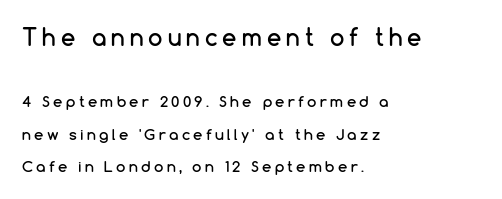
Q: Is the text italic (slanted)? A: No, it is upright.
Q: Is the text underlined? A: No.
Q: How is the paragraph aligned? A: Left-aligned.
Q: Is the spacing between letters normal or unusually wide? A: Unusually wide.
Q: Is the spacing between lines tight, normal or loose? A: Loose.
Q: Which block of text is set in a larger size, the first (top) or the second (bottom)? A: The first (top) one.
